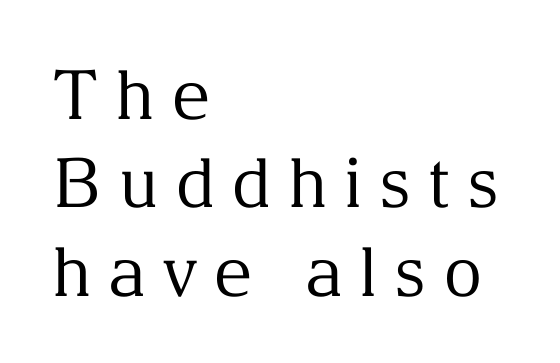
The leading is moderate, giving the passage an even texture. Glyph-to-glyph distance is far greater than everyday printed text. Character widths vary here, with narrow letters taking less room than wide ones. The typesetting does not lean heavy: it is not bold. A typesetter would mark this as roman, not italic. The text was rendered using a seriffed face with decorative stroke endings.
